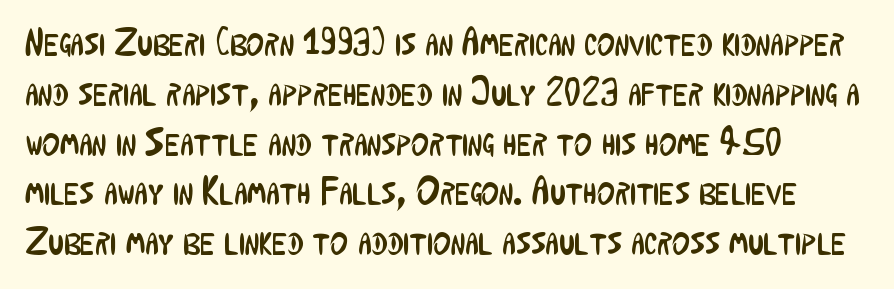
The image shows 38 px regular-weight, condensed sans-serif type, upright; set left-aligned, normal line spacing (1.31x), normal letter spacing, not underlined; low stroke contrast and a medium x-height.
